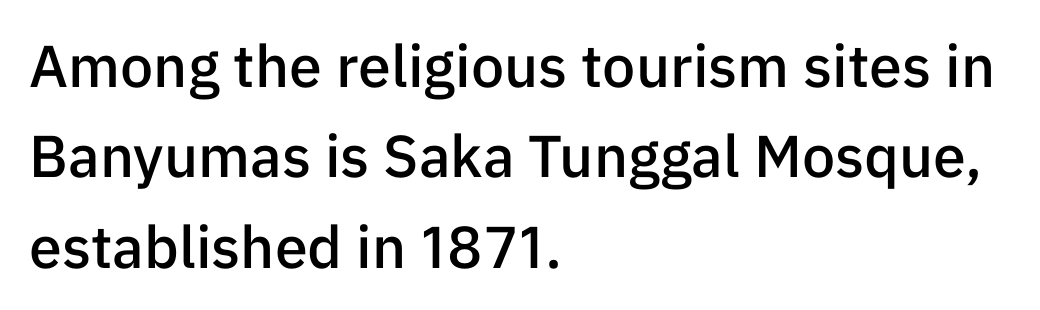
Q: Is the text bold? A: Semi-bold.
Q: Is the text italic (slanted)? A: No, it is upright.
Q: Is the typeface a serif or a sans-serif typeface? A: Sans-serif.
Q: Is the text underlined? A: No.
Q: How is the paragraph aligned? A: Left-aligned.
Q: Is the spacing between letters normal or unusually wide? A: Normal.
Q: Is the spacing between lines tight, normal or loose? A: Normal.
Q: Width (condensed, normal, or wide)? A: Normal.
Q: Stroke contrast? A: Low.
Q: x-height? A: Medium.
Q: Monospaced? A: No.
